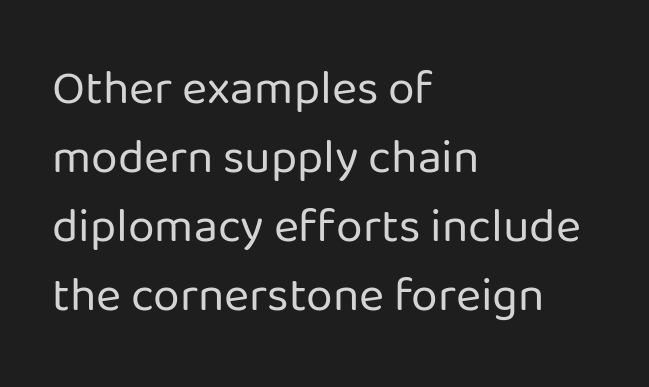
{"serif": "no", "italic": "no", "bold": "no", "weight": "regular", "width": "normal", "stroke_contrast": "low", "x_height": "medium", "monospaced": "no", "underline": "no", "align": "left", "line_spacing": "normal", "line_spacing_ratio": 1.44, "letter_spacing": "normal", "letter_spacing_em": 0.0, "glyph_px": 48}
